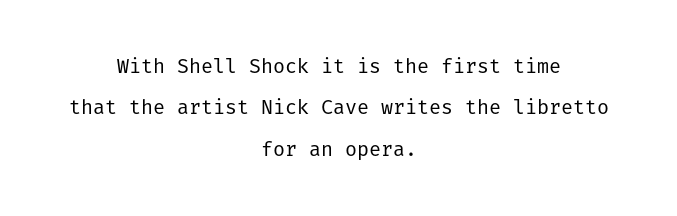
{"italic": "no", "bold": "no", "underline": "no", "align": "center", "line_spacing": "loose", "line_spacing_ratio": 2.07, "letter_spacing": "normal", "letter_spacing_em": 0.0, "glyph_px": 20}
